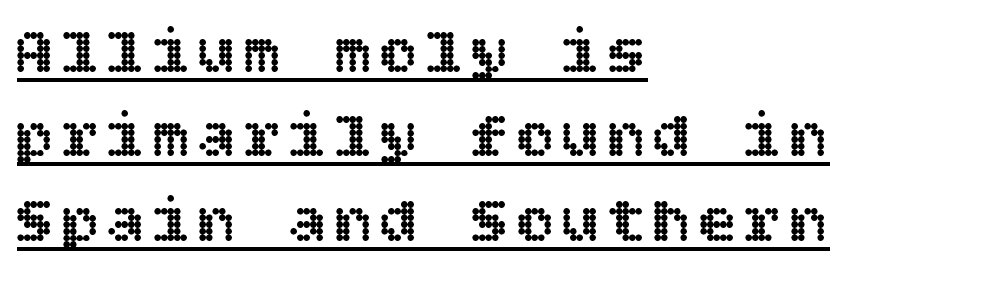
The image shows 65 px text type, upright; set left-aligned, normal line spacing (1.3x), underlined; a large x-height.
